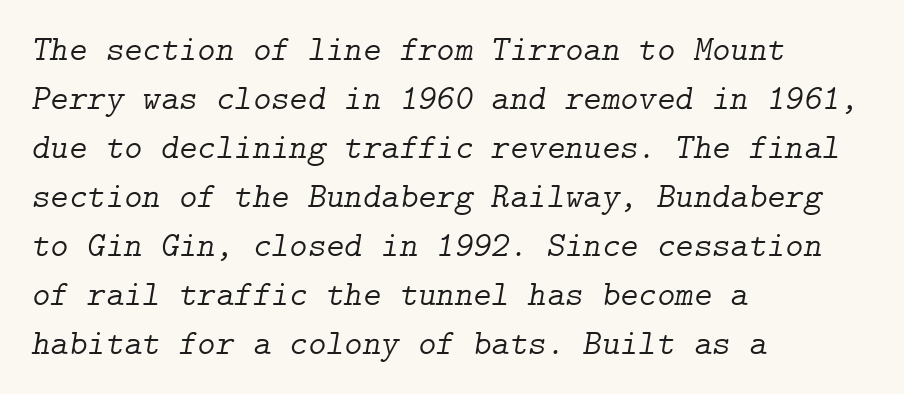
Line beginnings align vertically; line endings do not. Think standard paragraph weight, or any step lighter than that. The passage shown is typeset with a serif family. Notice how the stems are inclined rather than vertical — that's the hallmark of italics.
